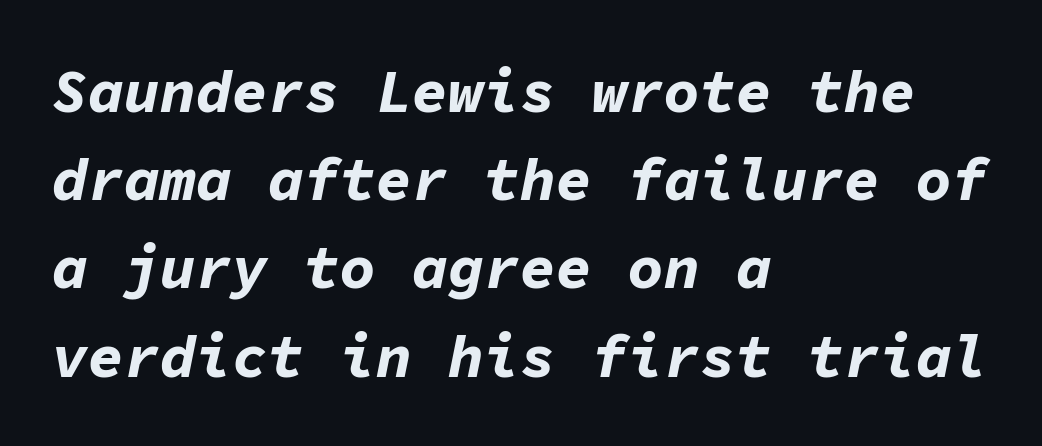
{"italic": "yes", "lean": "right", "slant_degrees": 11, "bold": "yes", "weight": "bold", "width": "normal", "stroke_contrast": "low", "x_height": "medium", "monospaced": "yes", "underline": "no", "align": "left", "line_spacing": "normal", "line_spacing_ratio": 1.47, "letter_spacing": "normal", "letter_spacing_em": 0.0, "glyph_px": 60}
